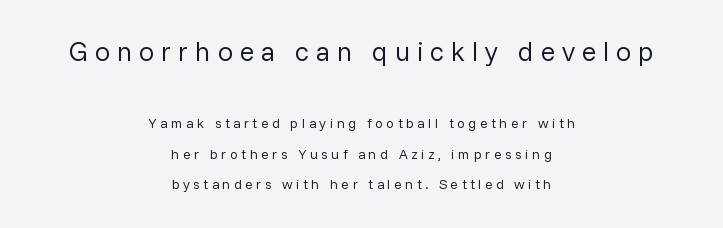
{"italic": "no", "bold": "no", "underline": "no", "align": "center", "line_spacing": "loose", "line_spacing_ratio": 2.18, "letter_spacing": "wide", "letter_spacing_em": 0.25, "larger_block": "first", "size_ratio": 1.93, "glyph_px": 27}
